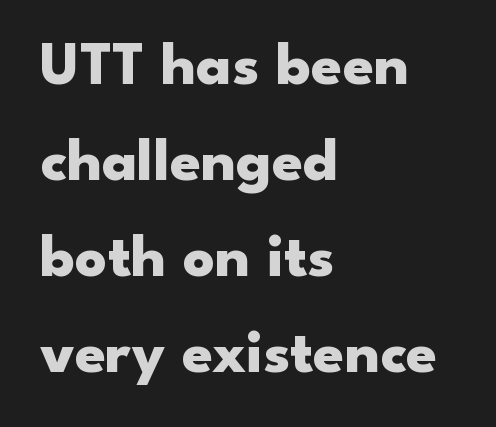
The image shows 62 px heavy, wide sans-serif type, upright; set left-aligned, normal line spacing (1.55x), normal letter spacing, not underlined; low stroke contrast and a small x-height.
